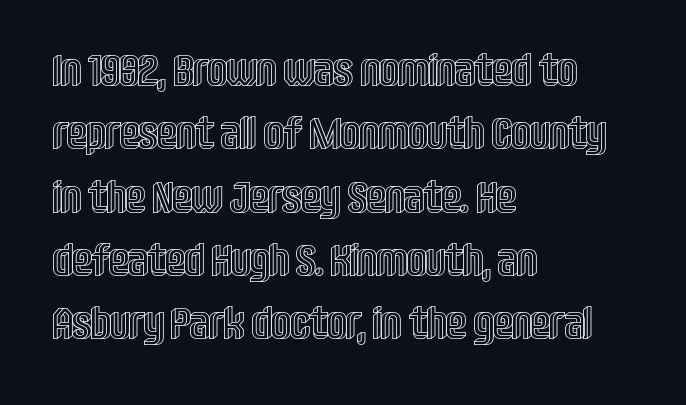
{"italic": "no", "width": "condensed", "x_height": "large", "monospaced": "no", "underline": "no", "align": "left", "line_spacing": "normal", "line_spacing_ratio": 1.44, "letter_spacing": "normal", "letter_spacing_em": 0.0, "glyph_px": 44}
